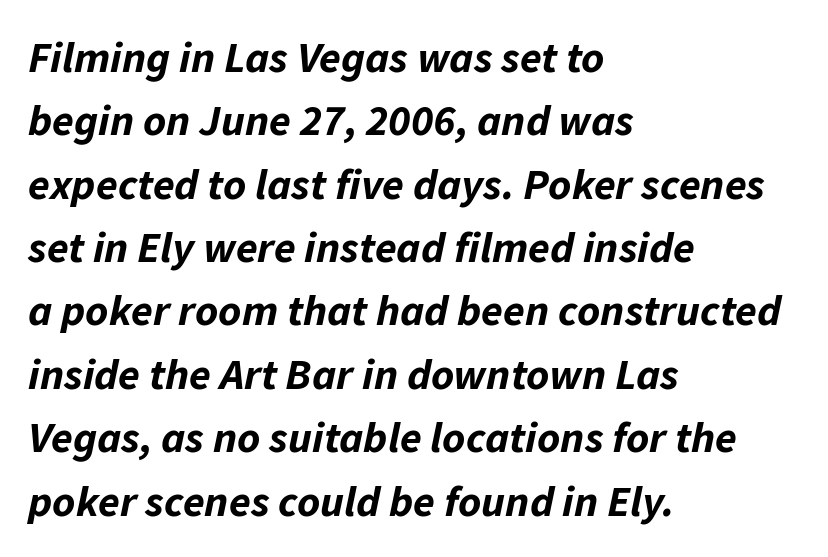
The image shows 44 px bold type, italic (leaning right); set left-aligned, normal line spacing (1.44x), normal letter spacing, not underlined; low stroke contrast and a medium x-height.
